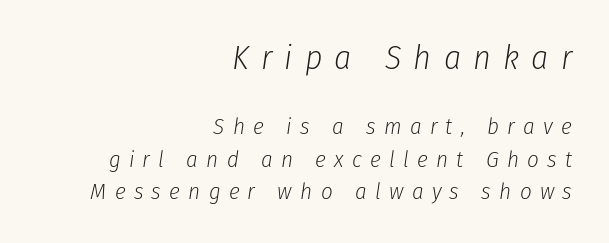
The letters advance in unequal steps, a hallmark of proportional type. Tracking here is generous; glyphs stand well apart from one another. Compared with ordinary roman type, these characters are visibly tilted. Horizontal bands of white between lines are of average thickness. The lines are quadded right.
